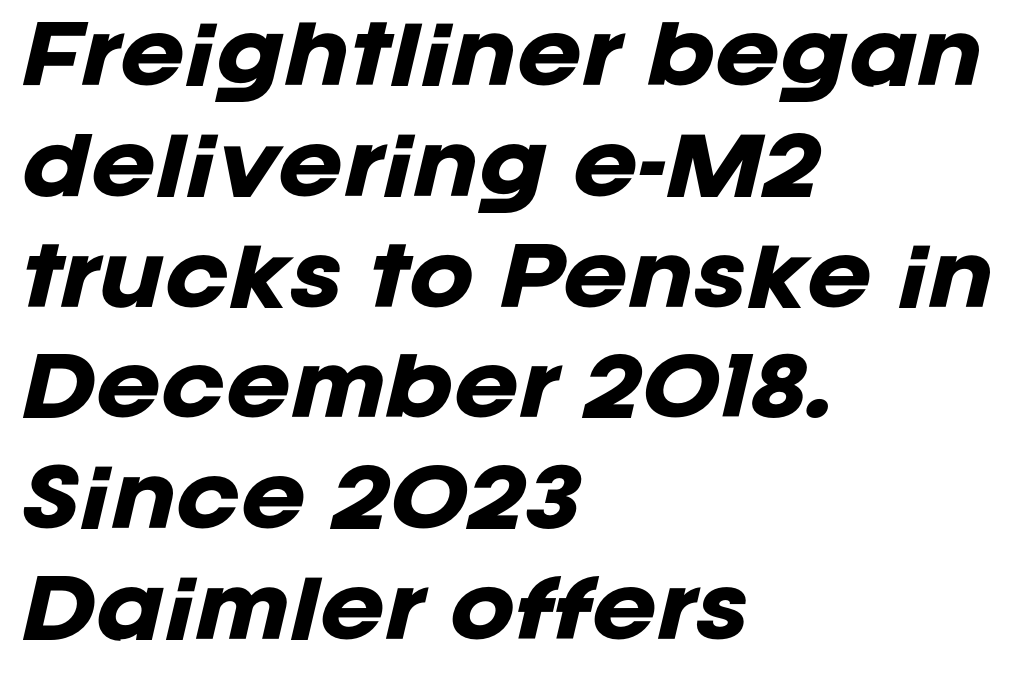
The words here are not underlined. The ragged edge is on the right, which tells us the setting is flush left. In terms of leading, this rendering sits right in the middle. Varying glyph widths throughout — classic text-font behaviour.
